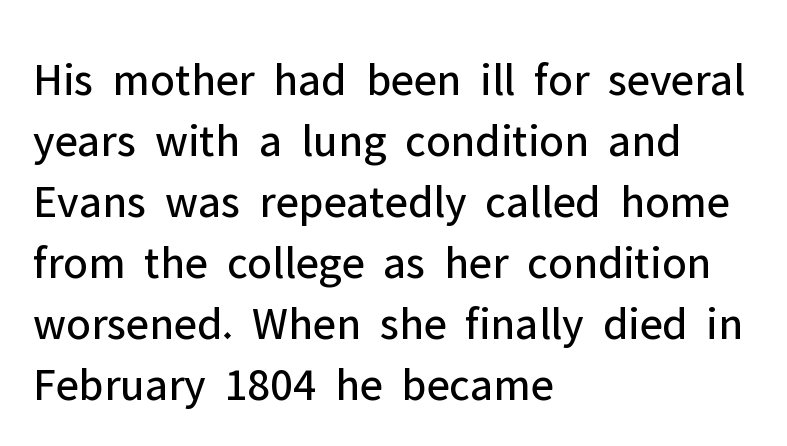
Q: Is the text bold? A: No.
Q: Is the text italic (slanted)? A: No, it is upright.
Q: Is the typeface a serif or a sans-serif typeface? A: Sans-serif.
Q: Is the text underlined? A: No.
Q: How is the paragraph aligned? A: Left-aligned.
Q: Is the spacing between letters normal or unusually wide? A: Normal.
Q: Is the spacing between lines tight, normal or loose? A: Normal.
Q: Width (condensed, normal, or wide)? A: Normal.
Q: Stroke contrast? A: Low.
Q: x-height? A: Medium.
Q: Monospaced? A: No.
